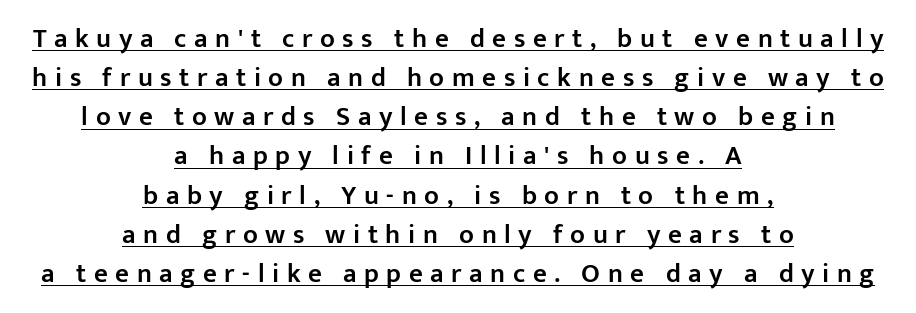
{"italic": "no", "bold": "semi", "underline": "yes", "align": "center", "line_spacing": "normal", "line_spacing_ratio": 1.45, "letter_spacing": "wide", "letter_spacing_em": 0.28, "glyph_px": 27}
